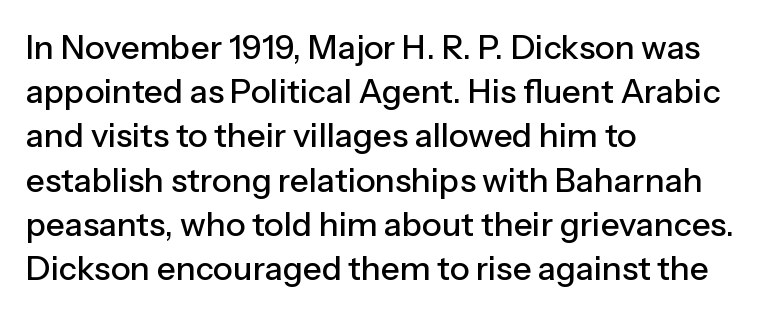
{"serif": "no", "italic": "no", "width": "normal", "stroke_contrast": "low", "x_height": "medium", "monospaced": "no", "underline": "no", "align": "left", "line_spacing": "normal", "line_spacing_ratio": 1.34, "letter_spacing": "normal", "letter_spacing_em": 0.0, "glyph_px": 33}
